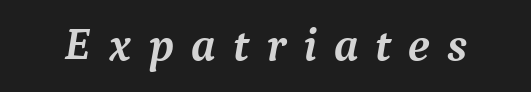
Q: Is the text bold? A: Yes.
Q: Is the text italic (slanted)? A: Yes, it leans right by about 9 degrees.
Q: Is the typeface a serif or a sans-serif typeface? A: Serif.
Q: Is the text underlined? A: No.
Q: Is the spacing between letters normal or unusually wide? A: Unusually wide.
Q: Width (condensed, normal, or wide)? A: Normal.
Q: Stroke contrast? A: Medium.
Q: x-height? A: Medium.
Q: Monospaced? A: No.
